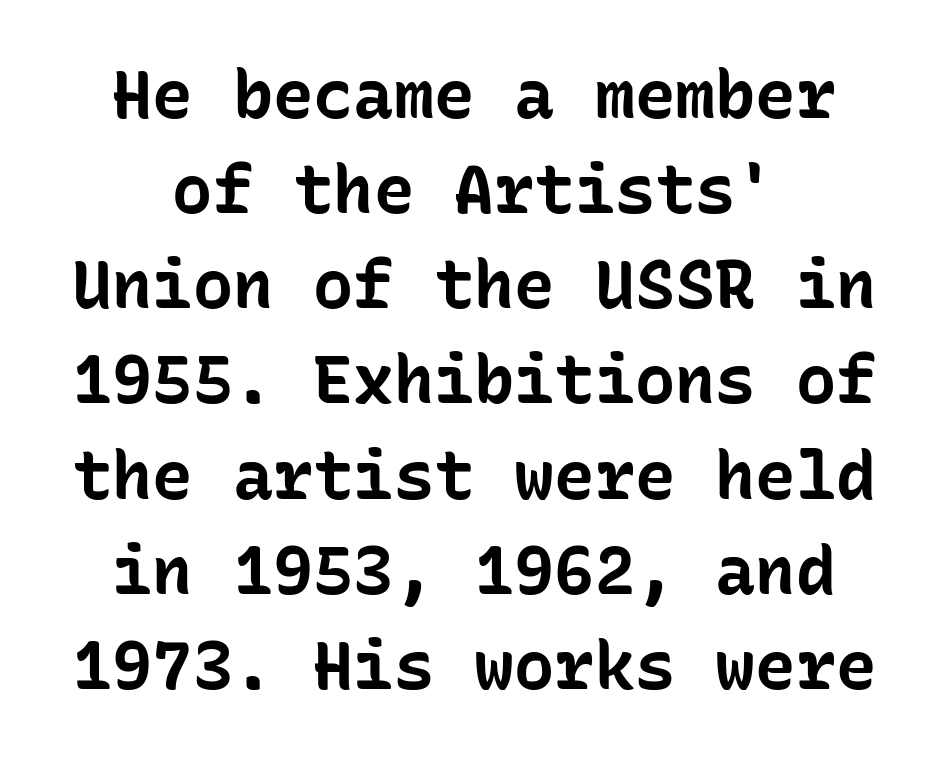
The image shows 67 px bold sans-serif type, upright, monospaced; set centered, normal line spacing (1.42x), normal letter spacing, not underlined; low stroke contrast and a medium x-height.
